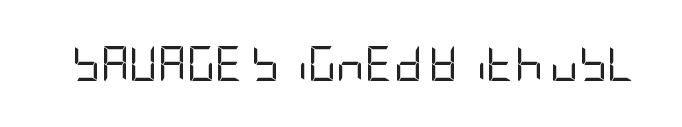
{"serif": "no", "italic": "no", "bold": "no", "weight": "regular", "width": "condensed", "stroke_contrast": "low", "x_height": "large", "underline": "no", "letter_spacing": "normal", "letter_spacing_em": 0.0, "glyph_px": 35}
